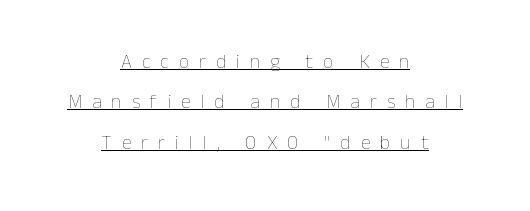
The passage is arranged like a title page — every line centered. The strokes carry an ordinary text weight at most. When letters stand straight like this, we call the style roman or upright. The face used here appears with an underline applied. The leading is generous, giving the passage an open texture. Caption: expanded tracking, letters set apart.
